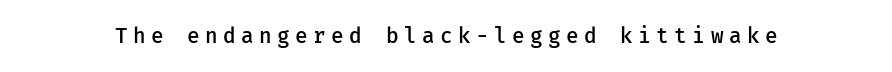
In terms of posture, this sample is upright. The zone under the glyphs is completely vacant. Set as a demibold, roughly 600 on the weight scale. Students, note that the glyphs here are deliberately spaced far apart.
